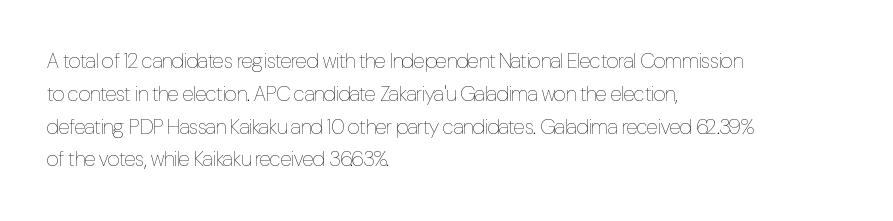
{"italic": "no", "bold": "no", "underline": "no", "align": "left", "line_spacing": "normal", "line_spacing_ratio": 1.56, "letter_spacing": "normal", "letter_spacing_em": 0.0, "glyph_px": 21}
